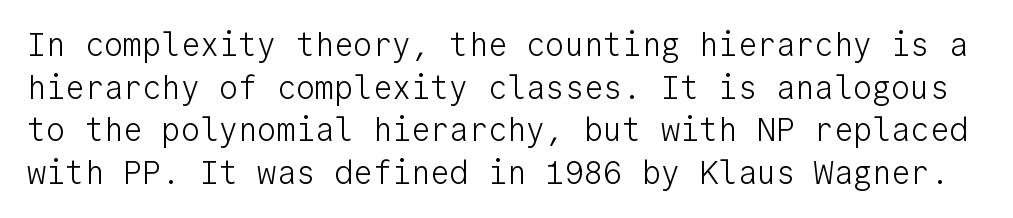
One glance says typical: line gaps are just what's usual. A light-to-regular cut is what we see here. What stands out about the letter spacing? Nothing — it is the standard amount. Type without underlining.
